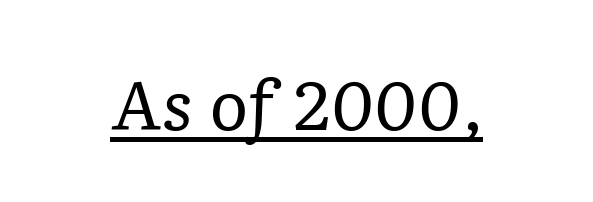
The image shows 67 px regular-weight serif type, italic (leaning right); set normal letter spacing, underlined; low stroke contrast and a medium x-height.
